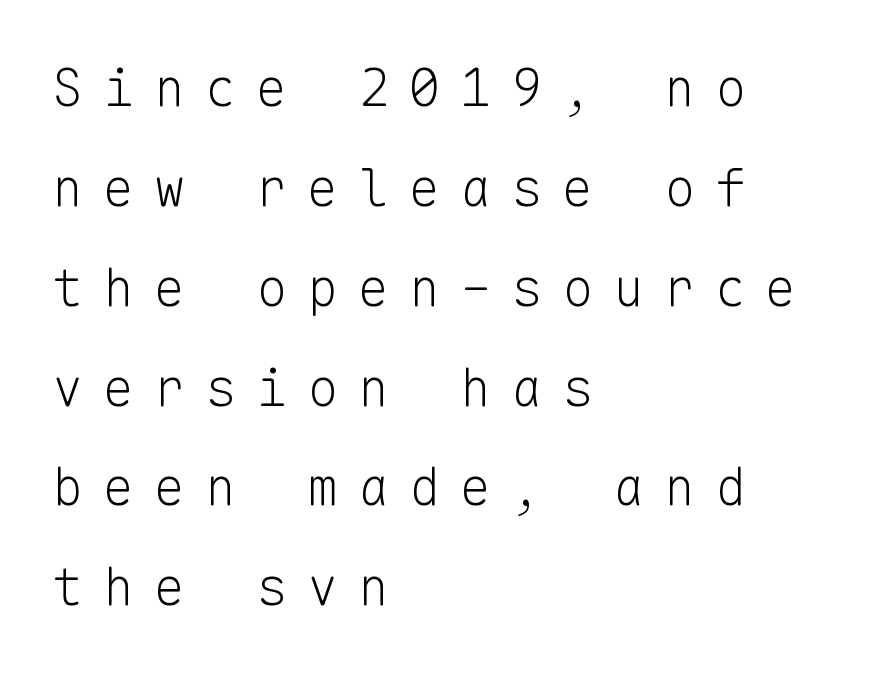
{"serif": "no", "italic": "no", "bold": "no", "weight": "light", "width": "normal", "stroke_contrast": "low", "x_height": "medium", "monospaced": "yes", "underline": "no", "align": "left", "line_spacing": "loose", "line_spacing_ratio": 1.92, "letter_spacing": "wide", "letter_spacing_em": 0.38, "glyph_px": 52}
